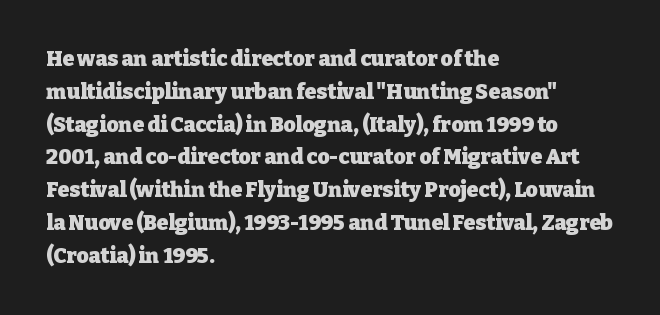
Q: Is the text bold? A: Yes.
Q: Is the text italic (slanted)? A: No, it is upright.
Q: Is the text underlined? A: No.
Q: How is the paragraph aligned? A: Left-aligned.
Q: Is the spacing between letters normal or unusually wide? A: Normal.
Q: Is the spacing between lines tight, normal or loose? A: Normal.
